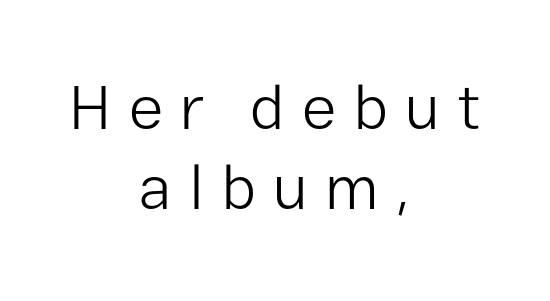
{"serif": "no", "italic": "no", "bold": "no", "weight": "light", "width": "normal", "stroke_contrast": "low", "x_height": "medium", "monospaced": "no", "underline": "no", "align": "center", "line_spacing": "normal", "line_spacing_ratio": 1.25, "letter_spacing": "wide", "letter_spacing_em": 0.26, "glyph_px": 64}
